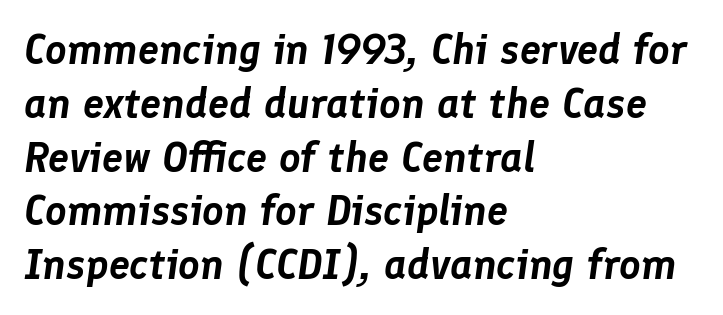
{"italic": "yes", "lean": "right", "slant_degrees": 8, "width": "normal", "stroke_contrast": "low", "x_height": "medium", "monospaced": "no", "underline": "no", "align": "left", "line_spacing": "normal", "line_spacing_ratio": 1.28, "letter_spacing": "normal", "letter_spacing_em": 0.0, "glyph_px": 42}
